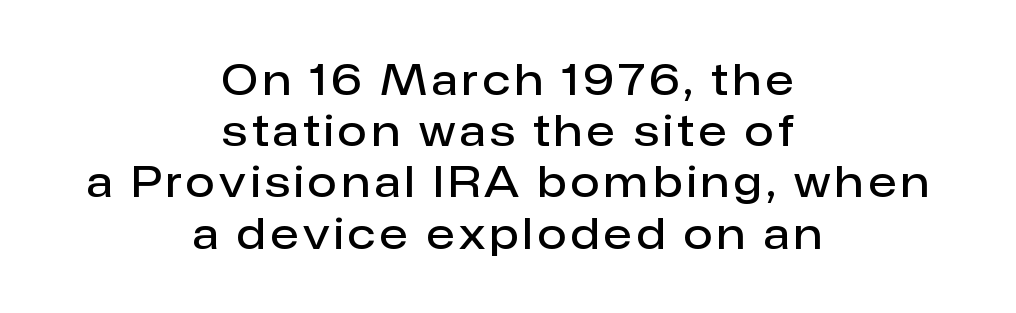
The glyphs have the mass of a demibold cut, below bold. Spacing verdict: proportional, widths tailored to each character. The passage shown is typeset with a sans-serif family. Both edges are ragged and mirror each other, which tells us the setting is centered. A roman cut, with each character standing at attention.
